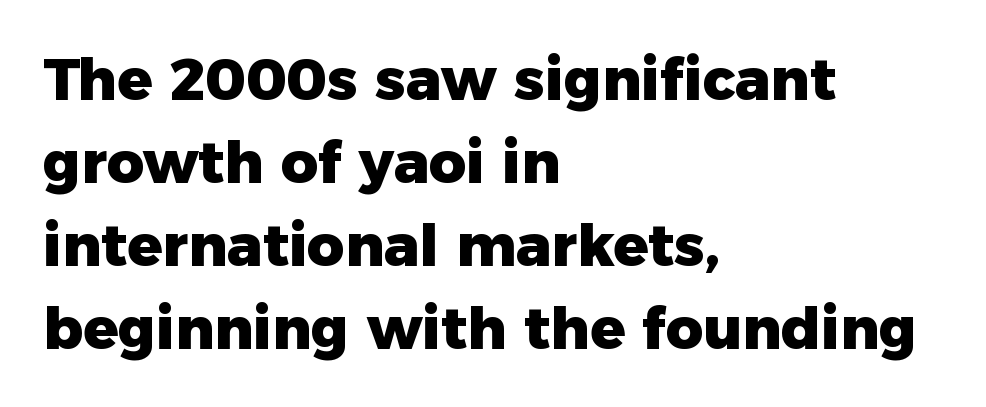
The image shows 58 px heavy sans-serif type, upright; set left-aligned, normal line spacing (1.43x), normal letter spacing, not underlined; low stroke contrast and a medium x-height.
